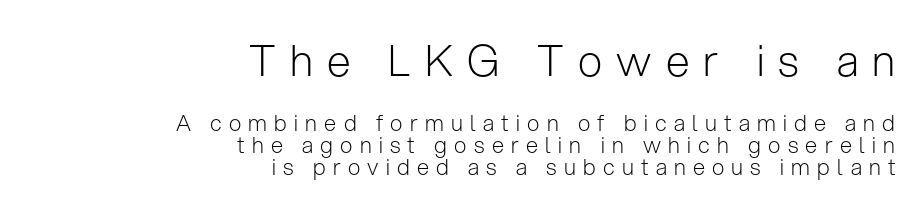
{"serif": "no", "italic": "no", "bold": "no", "weight": "light", "width": "normal", "stroke_contrast": "low", "x_height": "medium", "monospaced": "no", "underline": "no", "align": "right", "line_spacing": "tight", "line_spacing_ratio": 1.01, "letter_spacing": "wide", "letter_spacing_em": 0.33, "larger_block": "first", "size_ratio": 1.95, "glyph_px": 43}
